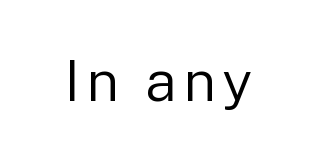
Q: Is the text bold? A: No.
Q: Is the text italic (slanted)? A: No, it is upright.
Q: Is the typeface a serif or a sans-serif typeface? A: Sans-serif.
Q: Is the text underlined? A: No.
Q: Width (condensed, normal, or wide)? A: Normal.
Q: Stroke contrast? A: Low.
Q: x-height? A: Medium.
Q: Monospaced? A: No.
